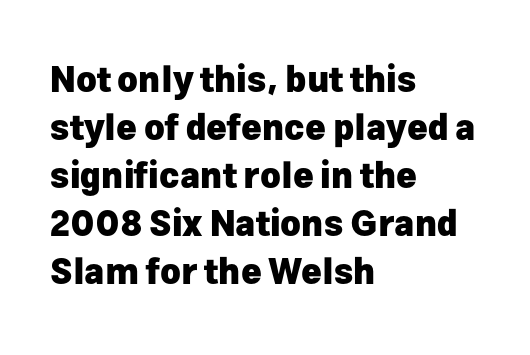
Classification — sans serif. The typesetting leans heavy: a genuine bold. The letters stand straight up with perfectly vertical stems. The specimen omits any rule beneath the text block's lines. Is the block centered? No — it sits flush against the left margin. Is there much room between lines? A standard amount, neither cramped nor airy.
